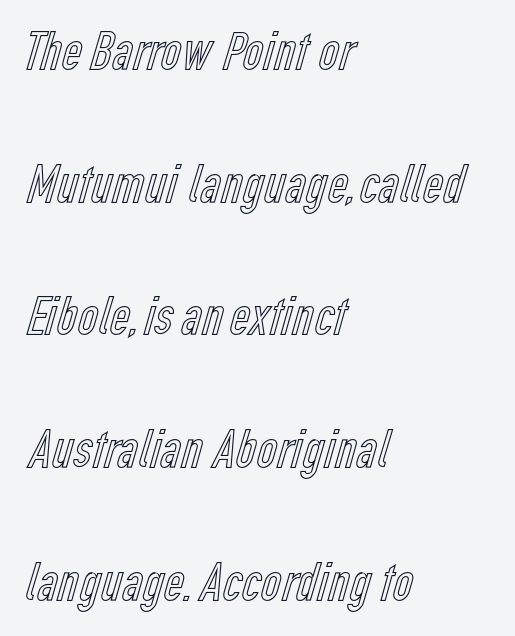
The image shows 56 px condensed type; set left-aligned, loose line spacing (2.37x), normal letter spacing, not underlined; a medium x-height.
